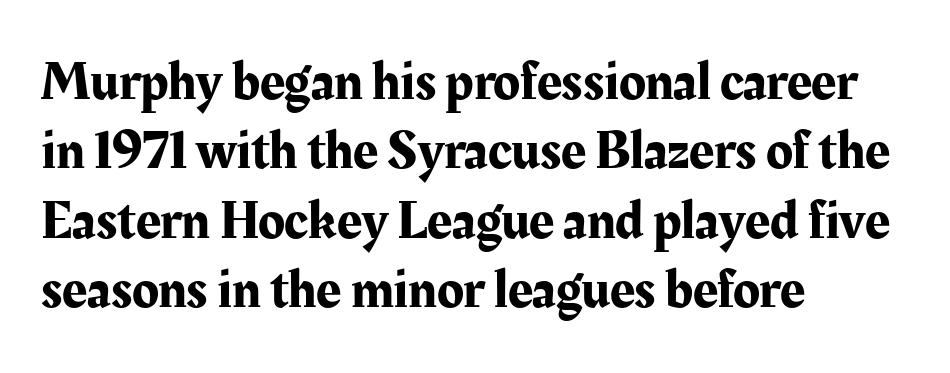
{"serif": "yes", "italic": "no", "width": "normal", "stroke_contrast": "medium", "x_height": "medium", "monospaced": "no", "underline": "no", "align": "left", "line_spacing": "normal", "line_spacing_ratio": 1.26, "letter_spacing": "normal", "letter_spacing_em": 0.0, "glyph_px": 55}
